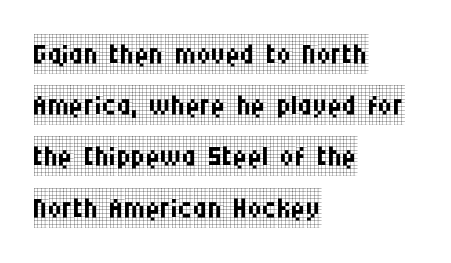
Q: Is the text bold? A: No.
Q: Is the text italic (slanted)? A: No, it is upright.
Q: Is the typeface a serif or a sans-serif typeface? A: Serif.
Q: Is the text underlined? A: No.
Q: How is the paragraph aligned? A: Left-aligned.
Q: Is the spacing between letters normal or unusually wide? A: Normal.
Q: Is the spacing between lines tight, normal or loose? A: Normal.
Q: Width (condensed, normal, or wide)? A: Condensed.
Q: Stroke contrast? A: Low.
Q: x-height? A: Large.
Q: Monospaced? A: No.
